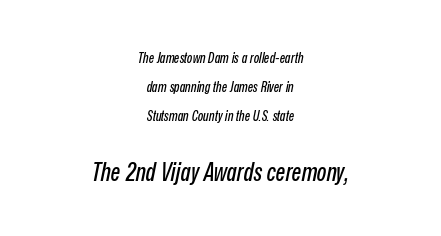
{"italic": "yes", "lean": "right", "slant_degrees": 12, "underline": "no", "align": "center", "line_spacing": "loose", "line_spacing_ratio": 2.06, "letter_spacing": "normal", "letter_spacing_em": 0.0, "larger_block": "second", "size_ratio": 1.79, "glyph_px": 25}
